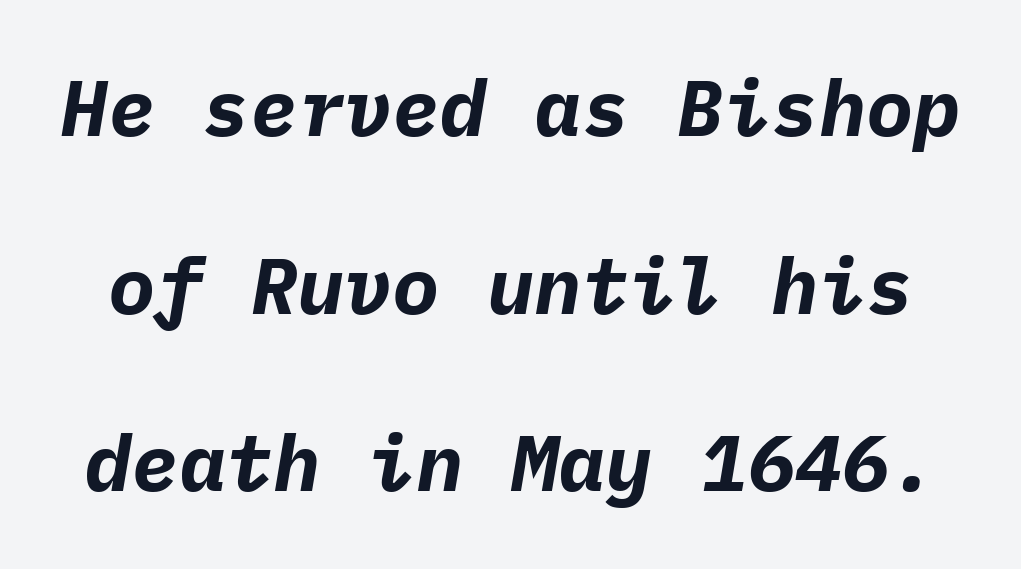
Think of a typewriter: that constant character pitch is what you see here. Default kerning and tracking; the words read as compact shapes. The passage shown leans; its letterforms are oblique. As a designer I'd log this as weight 700, bold.
